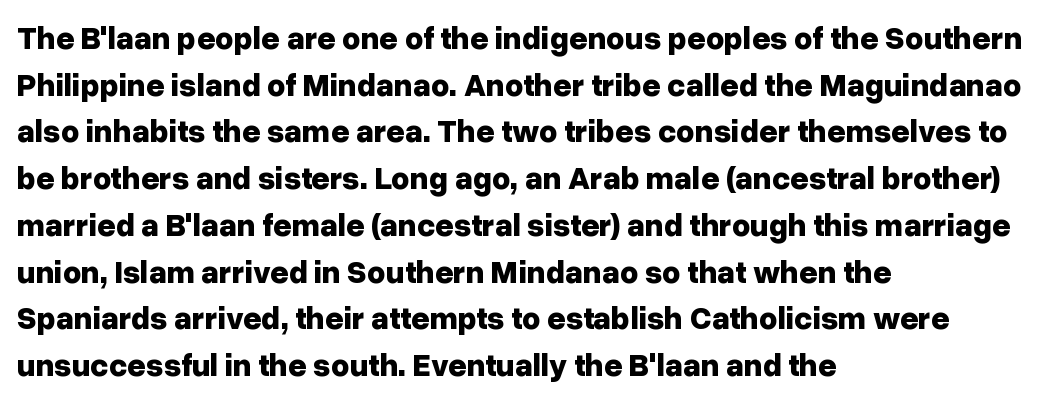
This block has exactly the height ordinary leading produces. Is the block centered? No — it sits flush against the left margin. I'd describe the lettering as bold — thick and assertive. The zone under the glyphs is completely vacant. The letters carry no serifs — their stems end cleanly without finishing strokes. Here the glyphs are tracked normally, forming tight word shapes.
